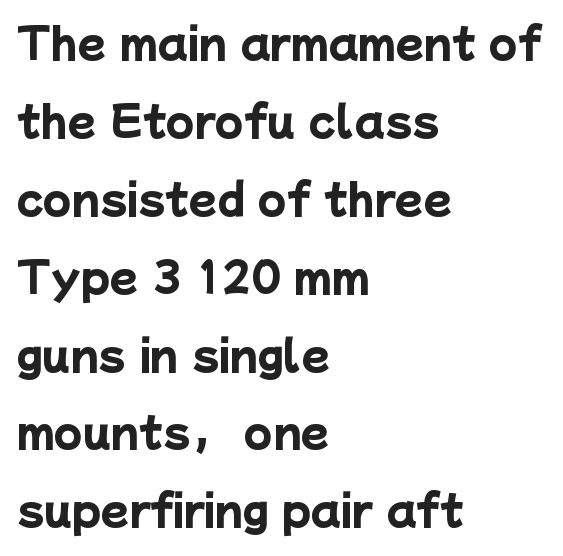
{"serif": "no", "bold": "yes", "weight": "heavy", "width": "normal", "stroke_contrast": "low", "x_height": "medium", "monospaced": "no", "underline": "no", "align": "left", "line_spacing": "loose", "line_spacing_ratio": 1.9, "letter_spacing": "normal", "letter_spacing_em": 0.0, "glyph_px": 41}
